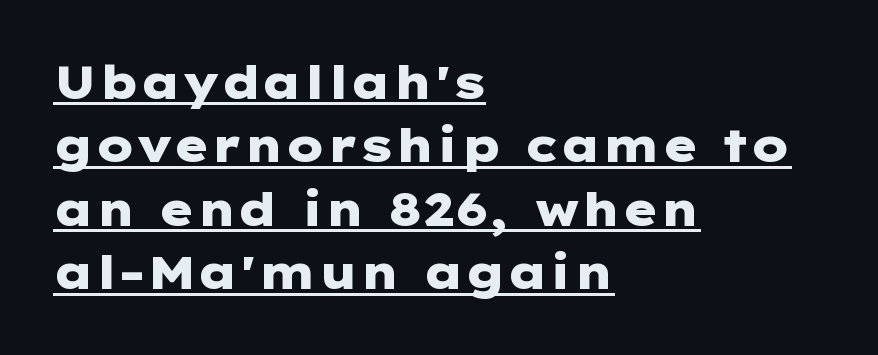
Nothing unusual about the tracking: characters are spaced as the font intends. The typeface chosen for these lines omits serifs. Posture: straight, roman, zero tilt. The letters are bold, with thick, heavy strokes. Leading matches the norm, producing a regular column.
